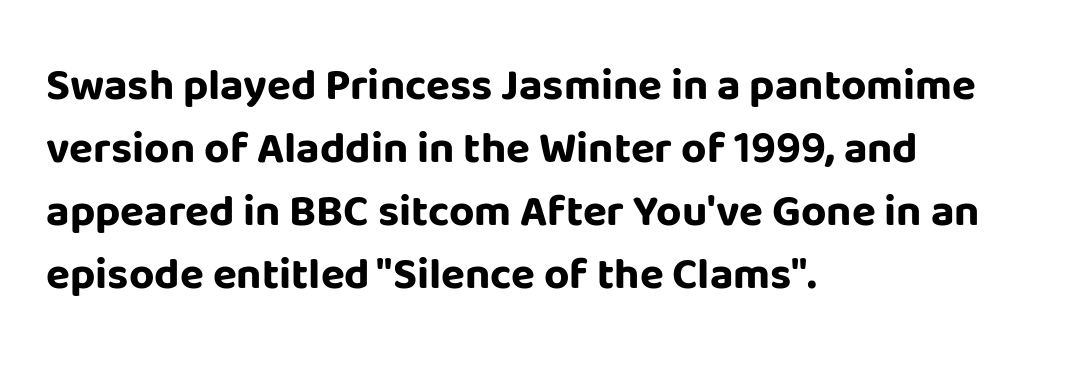
Q: Is the text bold? A: Yes.
Q: Is the text italic (slanted)? A: No, it is upright.
Q: Is the typeface a serif or a sans-serif typeface? A: Sans-serif.
Q: Is the text underlined? A: No.
Q: How is the paragraph aligned? A: Left-aligned.
Q: Is the spacing between letters normal or unusually wide? A: Normal.
Q: Is the spacing between lines tight, normal or loose? A: Normal.
Q: Width (condensed, normal, or wide)? A: Normal.
Q: Stroke contrast? A: Low.
Q: x-height? A: Large.
Q: Monospaced? A: No.
